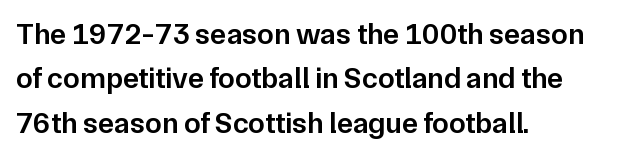
Q: Is the text bold? A: Semi-bold.
Q: Is the text italic (slanted)? A: No, it is upright.
Q: Is the typeface a serif or a sans-serif typeface? A: Sans-serif.
Q: Is the text underlined? A: No.
Q: How is the paragraph aligned? A: Left-aligned.
Q: Is the spacing between letters normal or unusually wide? A: Normal.
Q: Is the spacing between lines tight, normal or loose? A: Normal.
Q: Width (condensed, normal, or wide)? A: Normal.
Q: Stroke contrast? A: Low.
Q: x-height? A: Medium.
Q: Monospaced? A: No.
